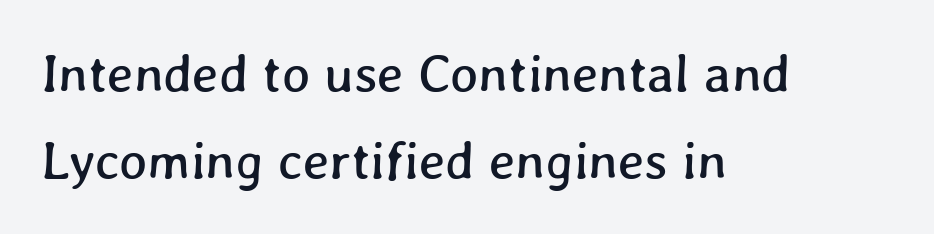
Q: Is the text underlined? A: No.
Q: How is the paragraph aligned? A: Left-aligned.
Q: Is the spacing between letters normal or unusually wide? A: Normal.
Q: Is the spacing between lines tight, normal or loose? A: Normal.
Q: Width (condensed, normal, or wide)? A: Normal.
Q: Stroke contrast? A: Low.
Q: x-height? A: Medium.
Q: Monospaced? A: No.
